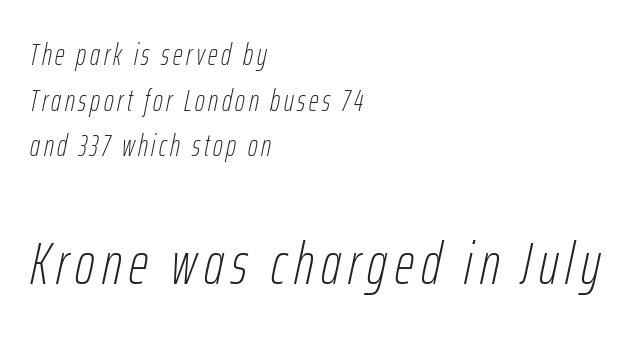
The image shows 60 px thin, condensed type, italic (leaning right); set left-aligned, normal line spacing (1.52x), not underlined; the second (bottom) block is 2.0x larger; low stroke contrast and a medium x-height.
